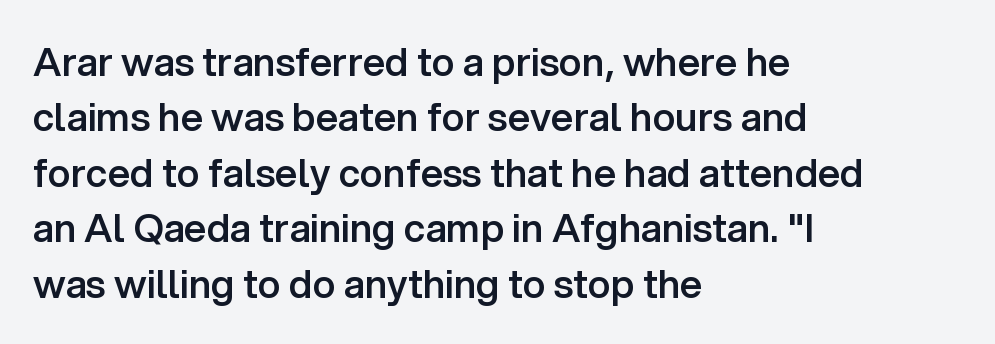
The image shows 39 px semibold sans-serif type, upright; set left-aligned, normal line spacing (1.42x), normal letter spacing, not underlined; low stroke contrast and a medium x-height.
